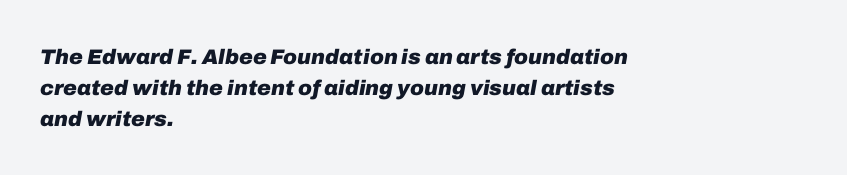
Q: Is the text bold? A: Yes.
Q: Is the text italic (slanted)? A: Yes, it leans right by about 10 degrees.
Q: Is the text underlined? A: No.
Q: How is the paragraph aligned? A: Left-aligned.
Q: Is the spacing between letters normal or unusually wide? A: Normal.
Q: Is the spacing between lines tight, normal or loose? A: Normal.
